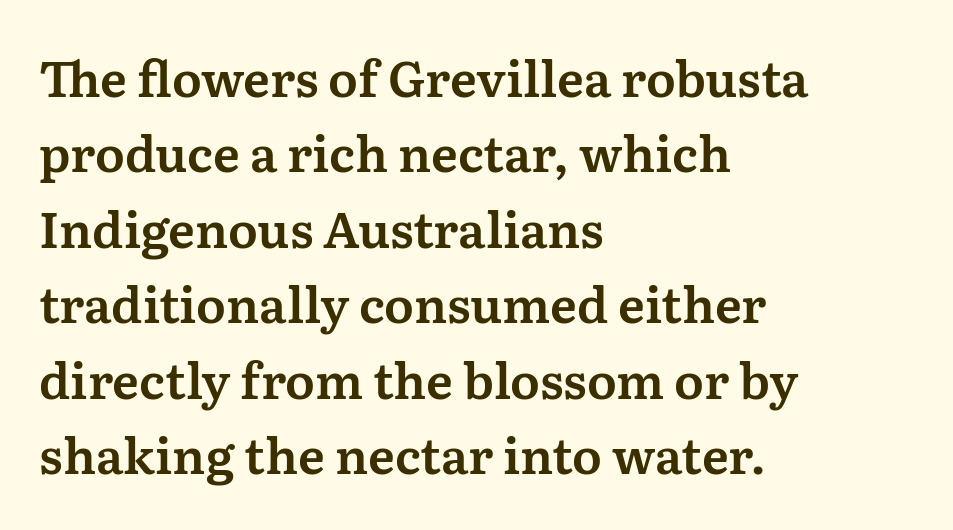
{"serif": "yes", "italic": "no", "width": "normal", "stroke_contrast": "medium", "x_height": "medium", "monospaced": "no", "underline": "no", "align": "left", "line_spacing": "normal", "line_spacing_ratio": 1.54, "letter_spacing": "normal", "letter_spacing_em": 0.0, "glyph_px": 49}
